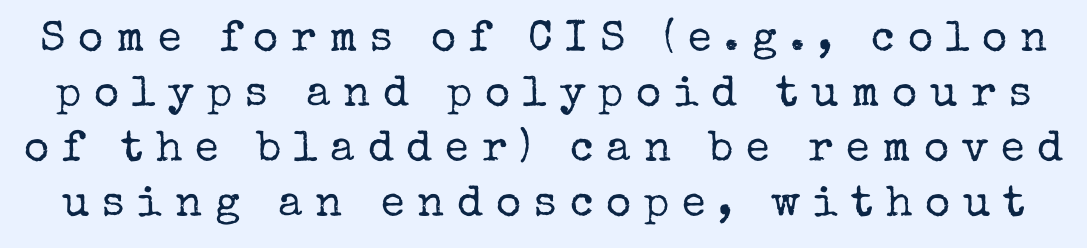
Unlike italic type, these characters show no tilt at all. Is this a fixed-width face? No — the glyphs have proportional, varying widths. Glyph-to-glyph distance is far greater than everyday printed text. Regarding leading, the lines here are spaced in the standard way. Each row of text sits above clean, open space. Check where the strokes stop: tiny serifs finish them off.
